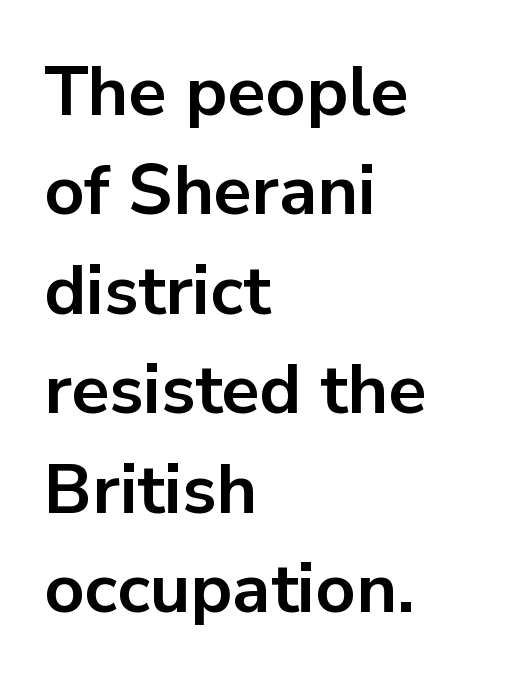
{"serif": "no", "italic": "no", "bold": "yes", "weight": "bold", "width": "normal", "stroke_contrast": "low", "x_height": "medium", "monospaced": "no", "underline": "no", "align": "left", "line_spacing": "normal", "line_spacing_ratio": 1.42, "letter_spacing": "normal", "letter_spacing_em": 0.0, "glyph_px": 70}
